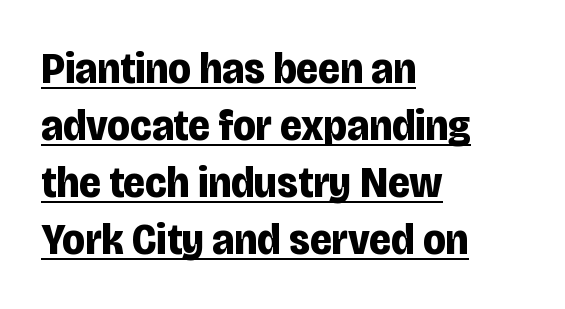
{"serif": "no", "italic": "no", "bold": "yes", "weight": "bold", "width": "condensed", "stroke_contrast": "low", "x_height": "large", "monospaced": "no", "underline": "yes", "align": "left", "line_spacing": "normal", "line_spacing_ratio": 1.27, "letter_spacing": "normal", "letter_spacing_em": 0.0, "glyph_px": 45}
